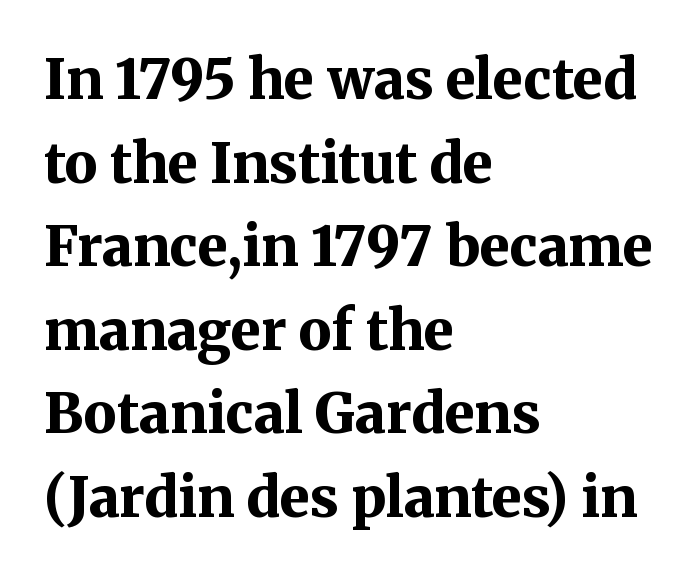
{"serif": "yes", "italic": "no", "bold": "yes", "weight": "bold", "width": "normal", "stroke_contrast": "medium", "x_height": "medium", "monospaced": "no", "underline": "no", "align": "left", "line_spacing": "normal", "line_spacing_ratio": 1.52, "letter_spacing": "normal", "letter_spacing_em": 0.0, "glyph_px": 55}
